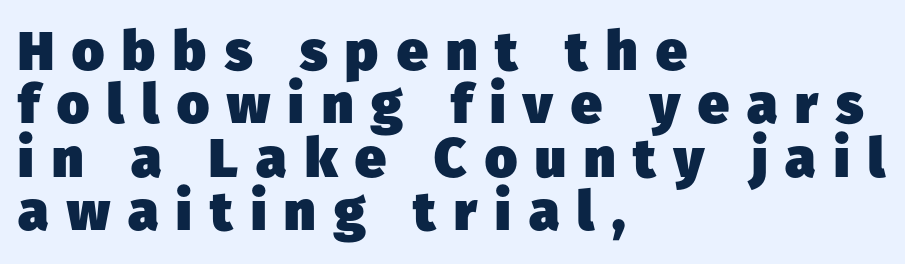
{"serif": "no", "bold": "yes", "weight": "heavy", "width": "normal", "stroke_contrast": "low", "x_height": "medium", "monospaced": "no", "underline": "no", "align": "left", "line_spacing": "tight", "line_spacing_ratio": 0.97, "letter_spacing": "wide", "letter_spacing_em": 0.33, "glyph_px": 55}
